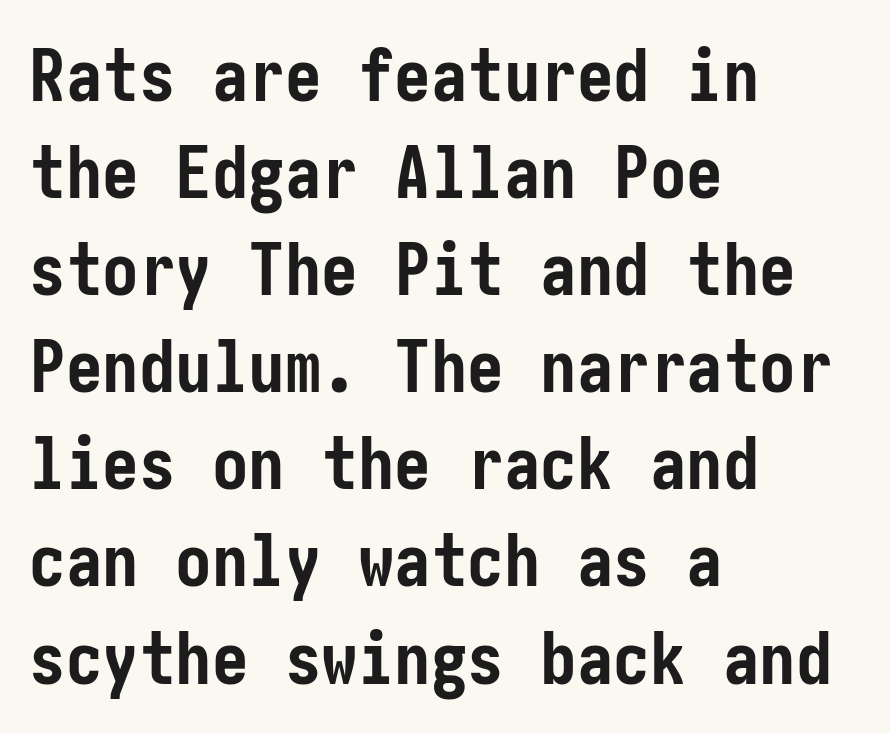
Q: Is the text bold? A: Yes.
Q: Is the text italic (slanted)? A: No, it is upright.
Q: Is the typeface a serif or a sans-serif typeface? A: Sans-serif.
Q: Is the text underlined? A: No.
Q: How is the paragraph aligned? A: Left-aligned.
Q: Is the spacing between letters normal or unusually wide? A: Normal.
Q: Is the spacing between lines tight, normal or loose? A: Normal.
Q: Width (condensed, normal, or wide)? A: Condensed.
Q: Stroke contrast? A: Low.
Q: x-height? A: Medium.
